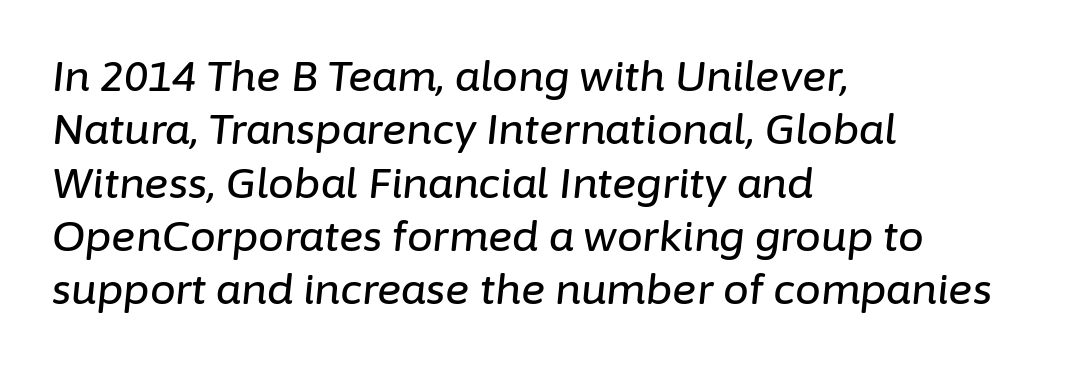
The image shows 41 px text type, italic (leaning right); set left-aligned, normal line spacing (1.3x), normal letter spacing, not underlined; low stroke contrast and a medium x-height.
